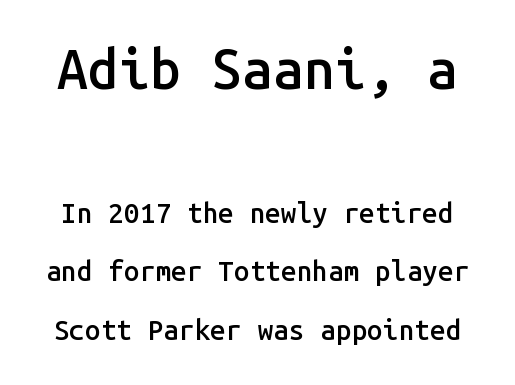
The image shows 55 px semibold sans-serif type, upright, monospaced; set loose line spacing (2.09x), normal letter spacing, not underlined; the first (top) block is 1.96x larger; low stroke contrast and a medium x-height.
